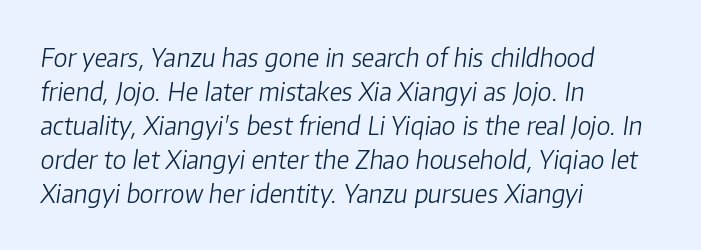
{"italic": "yes", "lean": "right", "slant_degrees": 8, "bold": "no", "underline": "no", "align": "left", "line_spacing": "normal", "line_spacing_ratio": 1.36, "letter_spacing": "normal", "letter_spacing_em": 0.0, "glyph_px": 25}
